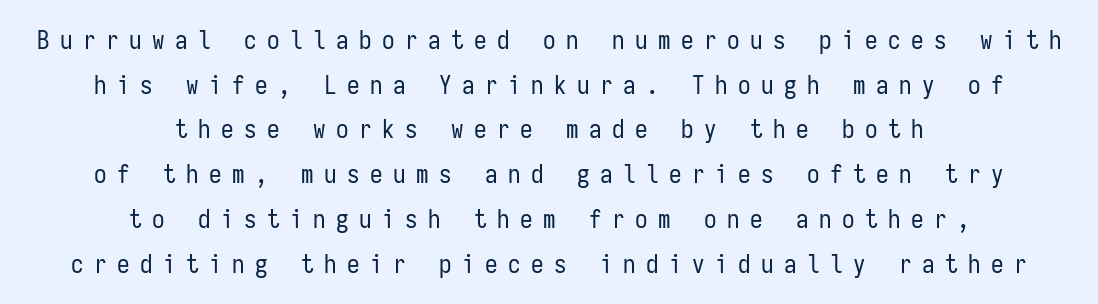
{"italic": "no", "bold": "no", "underline": "no", "align": "center", "line_spacing_ratio": 1.79, "letter_spacing": "wide", "letter_spacing_em": 0.42, "glyph_px": 25}
